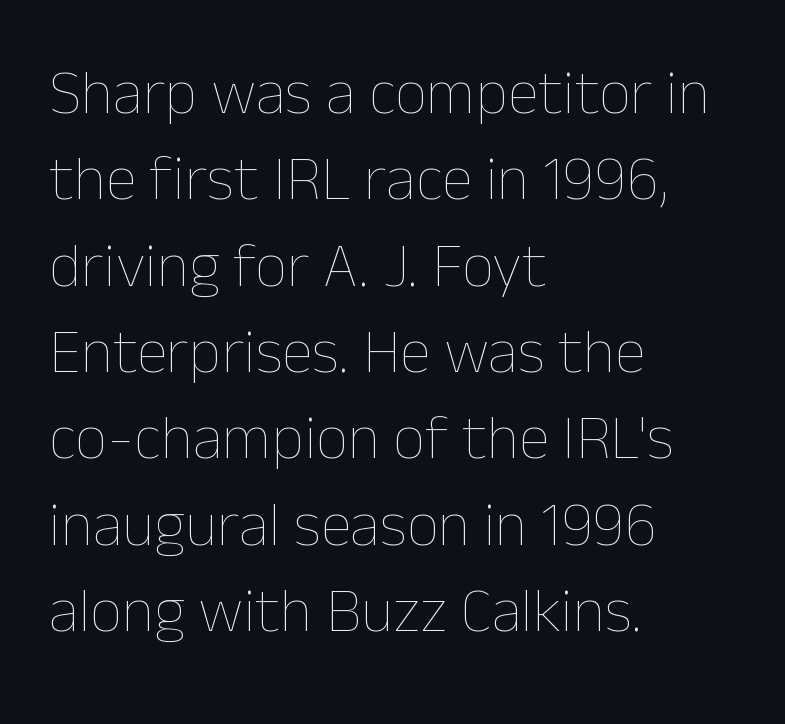
{"italic": "no", "bold": "no", "weight": "thin", "width": "normal", "stroke_contrast": "low", "x_height": "medium", "monospaced": "no", "underline": "no", "align": "left", "line_spacing": "normal", "line_spacing_ratio": 1.37, "letter_spacing": "normal", "letter_spacing_em": 0.0, "glyph_px": 63}
